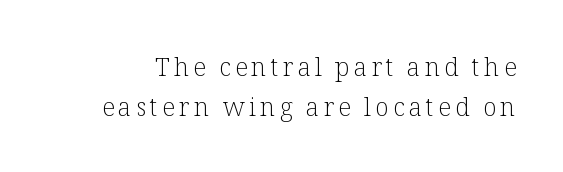
{"italic": "no", "bold": "no", "underline": "no", "line_spacing": "normal", "line_spacing_ratio": 1.62, "glyph_px": 25}
